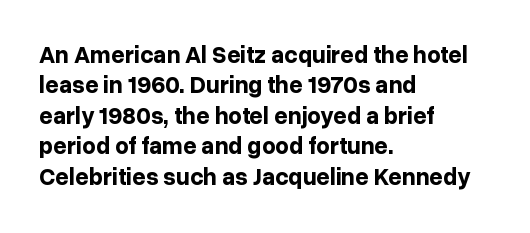
Q: Is the text bold? A: Yes.
Q: Is the text italic (slanted)? A: No, it is upright.
Q: Is the text underlined? A: No.
Q: How is the paragraph aligned? A: Left-aligned.
Q: Is the spacing between letters normal or unusually wide? A: Normal.
Q: Is the spacing between lines tight, normal or loose? A: Normal.
